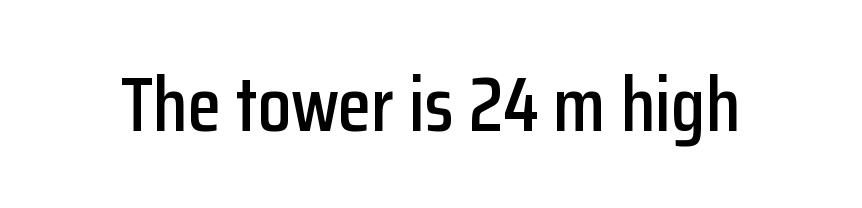
The image shows 77 px condensed sans-serif type, upright; set normal letter spacing, not underlined; low stroke contrast and a medium x-height.
